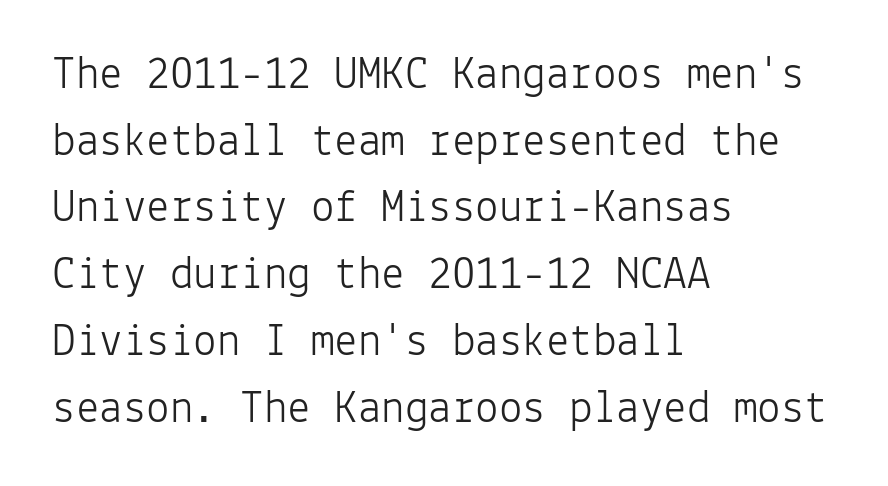
The letters carry no serifs — their stems end cleanly without finishing strokes. One glance says typical: line gaps are just what's usual. Designer's note — italics off, roman on. The glyphs are unaccompanied by any horizontal stroke below them.
